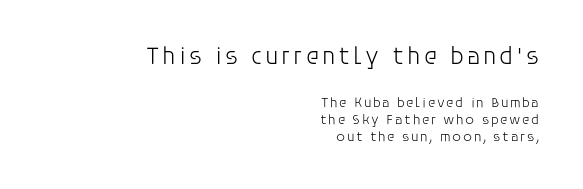
The image shows 25 px text type, upright; set right-aligned, line spacing 1.23x, not underlined; the first (top) block is 1.79x larger.
